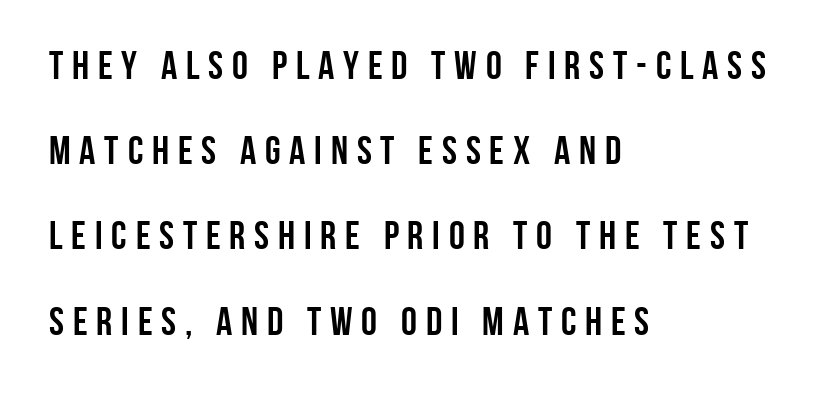
Letters rest on an invisible, unmarked baseline. You'd pick this weight for a headline — it's a proper bold. The designer dialed line spacing up above the default. The typography opts for an upright posture over an oblique one. Is this a fixed-width face? No — the glyphs have proportional, varying widths.
